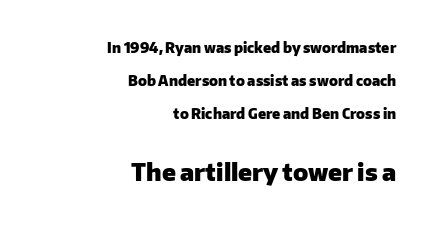
Q: Is the text bold? A: Yes.
Q: Is the text italic (slanted)? A: No, it is upright.
Q: Is the text underlined? A: No.
Q: How is the paragraph aligned? A: Right-aligned.
Q: Is the spacing between letters normal or unusually wide? A: Normal.
Q: Is the spacing between lines tight, normal or loose? A: Loose.
Q: Which block of text is set in a larger size, the first (top) or the second (bottom)? A: The second (bottom) one.
